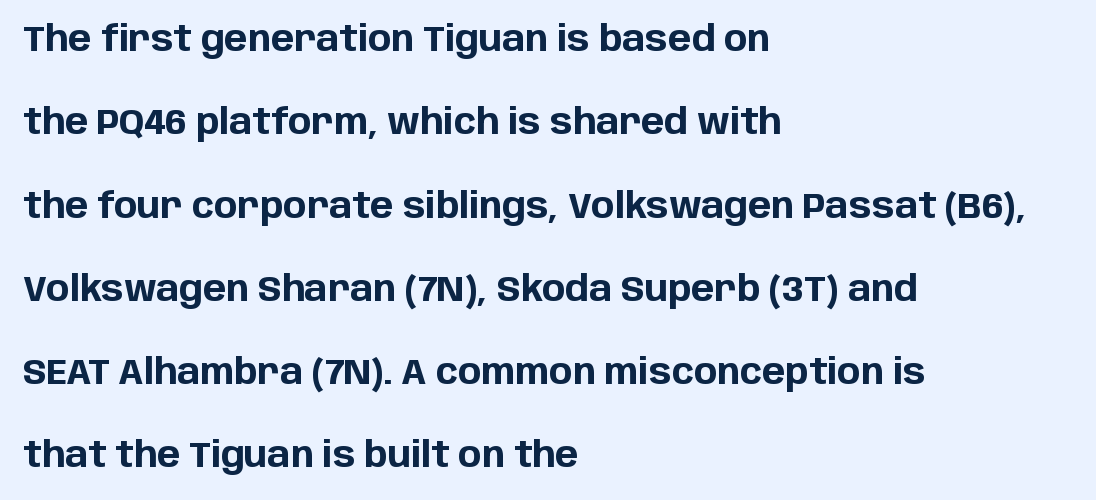
The image shows 35 px bold sans-serif type, upright; set left-aligned, loose line spacing (2.38x), normal letter spacing, not underlined; low stroke contrast and a large x-height.
